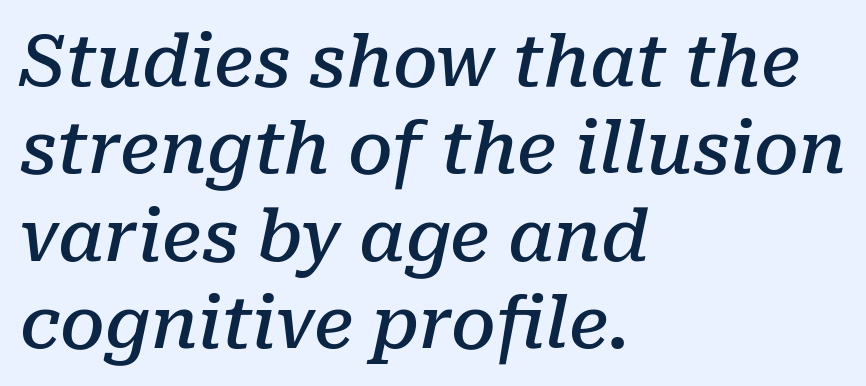
The image shows 71 px semibold serif type, italic (leaning right); set left-aligned, line spacing 1.23x, normal letter spacing, not underlined; low stroke contrast and a medium x-height.
